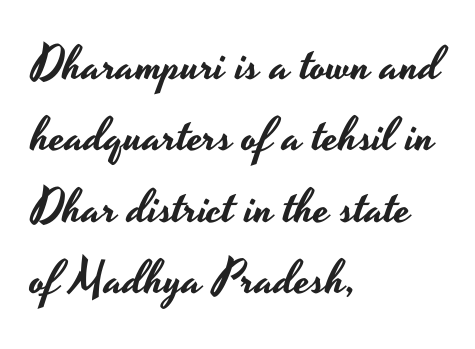
{"serif": "no", "width": "wide", "stroke_contrast": "low", "x_height": "small", "monospaced": "no", "underline": "no", "align": "left", "line_spacing": "normal", "line_spacing_ratio": 1.52, "letter_spacing": "normal", "letter_spacing_em": 0.0, "glyph_px": 47}
